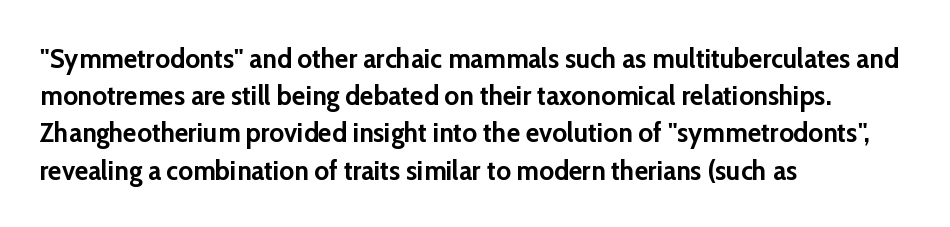
Just letters on the line, the space beneath them empty. Unlike a traditional serif, this face leaves its strokes unadorned. This rendering uses left alignment, leaving the right contour irregular. Character widths vary here, with narrow letters taking less room than wide ones. Observe the ordinary spacing: letters are neighbours, not strangers. Stroke thickness is high; the sample reads as a true bold.
